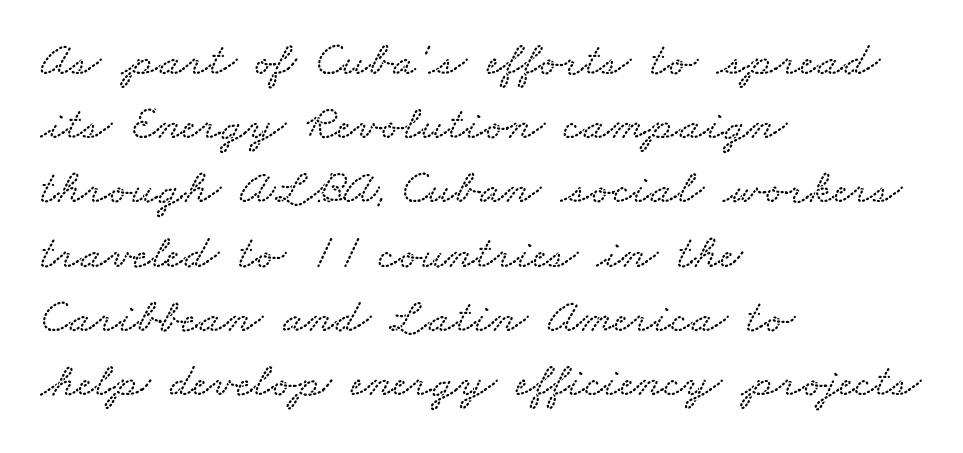
{"width": "wide", "stroke_contrast": "low", "x_height": "small", "monospaced": "no", "underline": "no", "align": "left", "line_spacing": "normal", "line_spacing_ratio": 1.31, "letter_spacing": "normal", "letter_spacing_em": 0.0, "glyph_px": 49}
